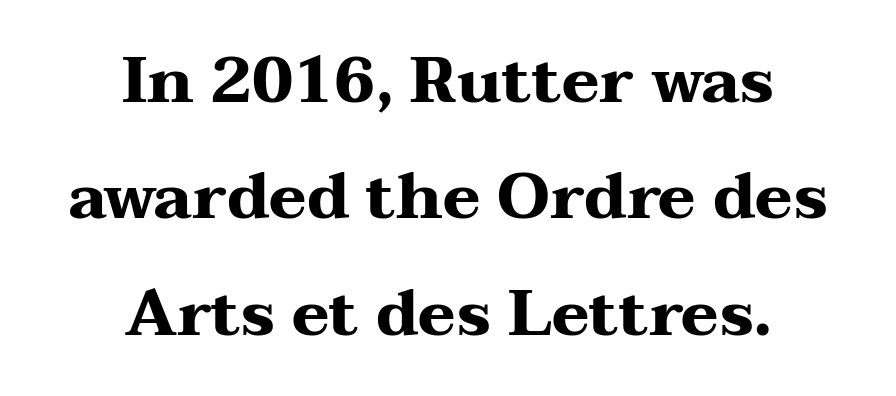
{"serif": "yes", "italic": "no", "bold": "yes", "weight": "heavy", "width": "wide", "stroke_contrast": "medium", "x_height": "medium", "monospaced": "no", "underline": "no", "align": "center", "line_spacing_ratio": 1.82, "letter_spacing": "normal", "letter_spacing_em": 0.0, "glyph_px": 64}
